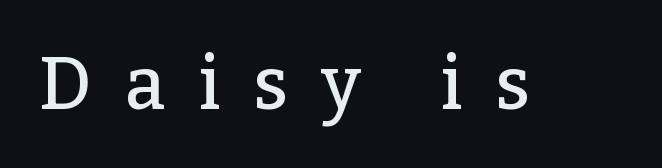
{"serif": "yes", "italic": "no", "width": "normal", "stroke_contrast": "low", "x_height": "medium", "monospaced": "no", "underline": "no", "letter_spacing": "wide", "letter_spacing_em": 0.44, "glyph_px": 74}
